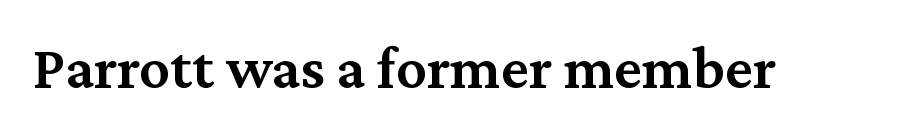
The image shows 61 px semibold serif type, upright; set normal letter spacing, not underlined; medium stroke contrast and a medium x-height.
